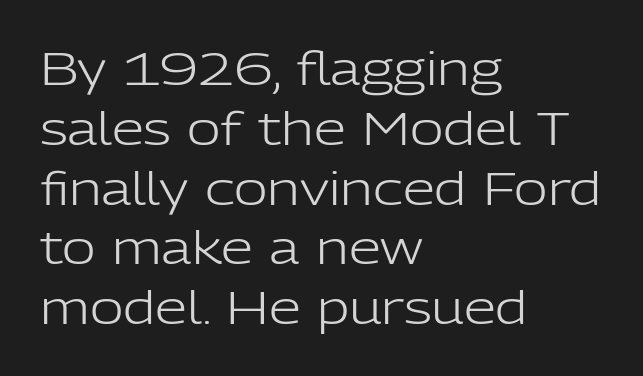
This rendering features lettering with no underline. The block of text has a typical density, with ordinary space between rows. You could call the tracking neutral — neither tight nor loose. The typesetter chose a ragged-right arrangement here. This reads as an unemphasized weight, regular at the heaviest.
